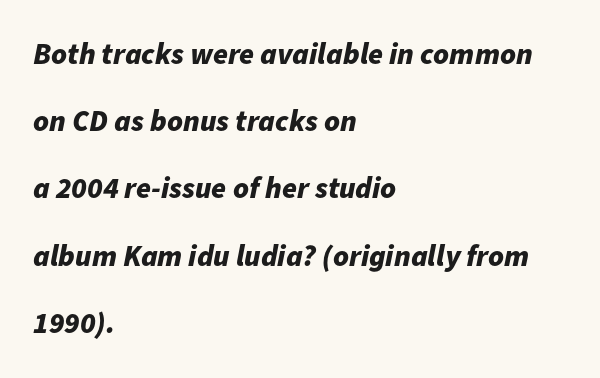
{"italic": "yes", "lean": "right", "slant_degrees": 11, "bold": "yes", "weight": "bold", "width": "normal", "stroke_contrast": "low", "x_height": "medium", "monospaced": "no", "underline": "no", "align": "left", "line_spacing": "loose", "line_spacing_ratio": 2.24, "letter_spacing": "normal", "letter_spacing_em": 0.0, "glyph_px": 30}
